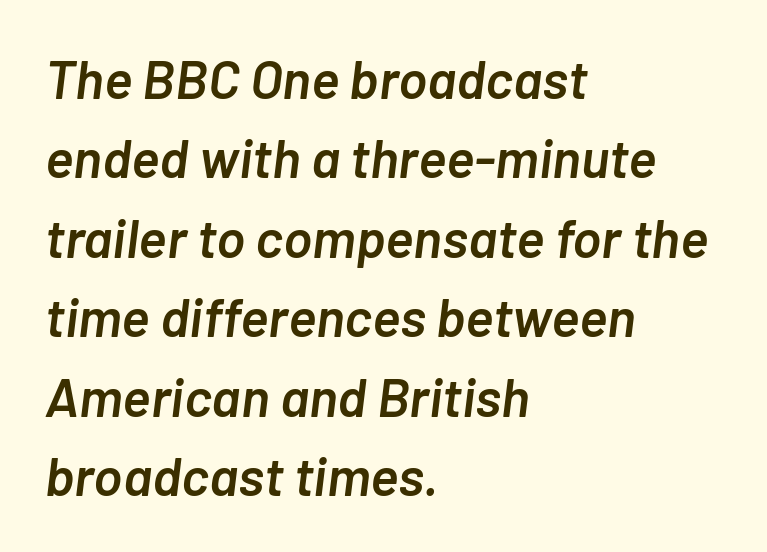
Q: Is the text bold? A: Semi-bold.
Q: Is the text italic (slanted)? A: Yes, it leans right by about 7 degrees.
Q: Is the text underlined? A: No.
Q: How is the paragraph aligned? A: Left-aligned.
Q: Is the spacing between letters normal or unusually wide? A: Normal.
Q: Is the spacing between lines tight, normal or loose? A: Normal.
Q: Width (condensed, normal, or wide)? A: Normal.
Q: Stroke contrast? A: Low.
Q: x-height? A: Medium.
Q: Monospaced? A: No.
